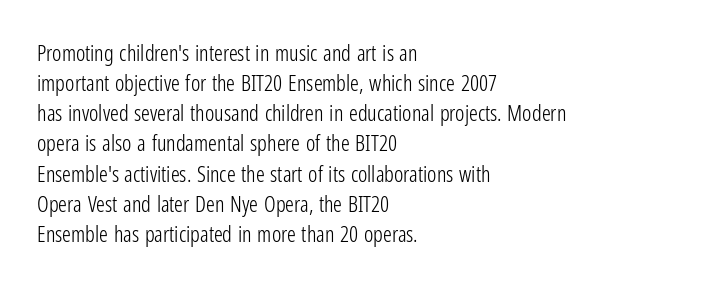
{"italic": "no", "bold": "no", "underline": "no", "align": "left", "line_spacing": "normal", "line_spacing_ratio": 1.37, "letter_spacing": "normal", "letter_spacing_em": 0.0, "glyph_px": 22}
